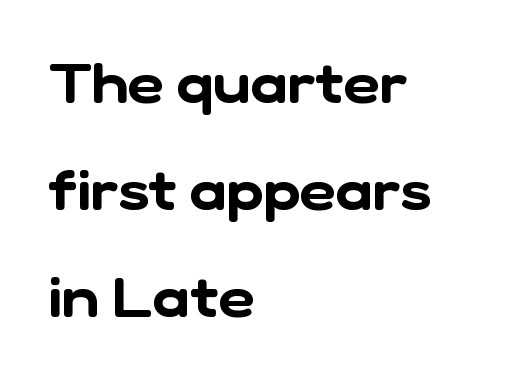
{"serif": "no", "width": "normal", "stroke_contrast": "low", "x_height": "medium", "monospaced": "no", "underline": "no", "align": "left", "line_spacing": "loose", "line_spacing_ratio": 1.91, "letter_spacing": "normal", "letter_spacing_em": 0.0, "glyph_px": 56}
